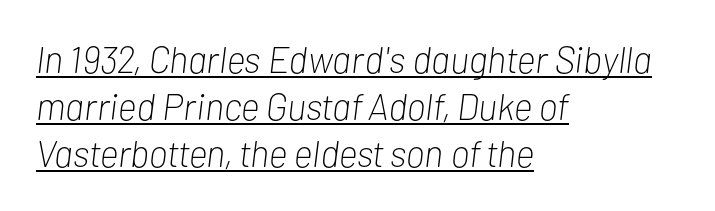
The image shows 37 px light, condensed type, italic (leaning right); set left-aligned, normal line spacing (1.27x), normal letter spacing, underlined; low stroke contrast and a medium x-height.
